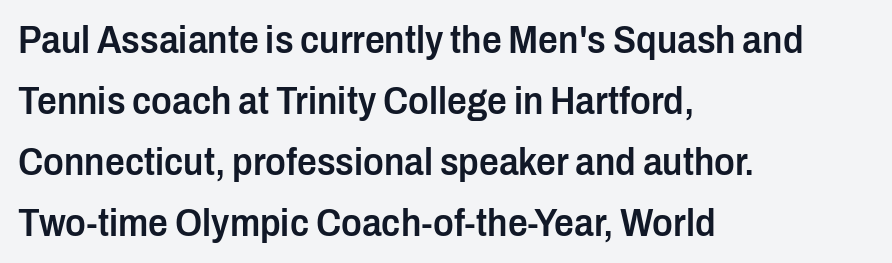
The image shows 39 px semibold, condensed sans-serif type, upright; set left-aligned, normal line spacing (1.56x), normal letter spacing, not underlined; low stroke contrast and a medium x-height.
